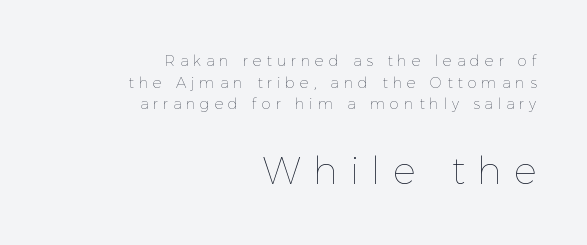
Compared with typical paragraphs, the rows here are spaced about the same. The specimen omits any rule beneath the text block's lines. No letter is thick-stroked: the sample isn't bold. You could not count columns in this text — the font is proportionally spaced. Someone cranked the tracking dial way up on this one.
